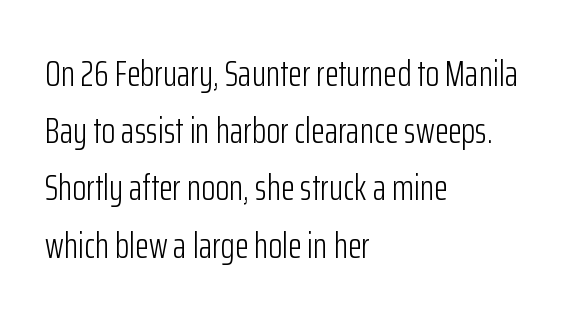
Q: Is the text bold? A: No.
Q: Is the text italic (slanted)? A: No, it is upright.
Q: Is the typeface a serif or a sans-serif typeface? A: Sans-serif.
Q: Is the text underlined? A: No.
Q: How is the paragraph aligned? A: Left-aligned.
Q: Is the spacing between letters normal or unusually wide? A: Normal.
Q: Is the spacing between lines tight, normal or loose? A: Normal.
Q: Width (condensed, normal, or wide)? A: Condensed.
Q: Stroke contrast? A: Low.
Q: x-height? A: Medium.
Q: Monospaced? A: No.
